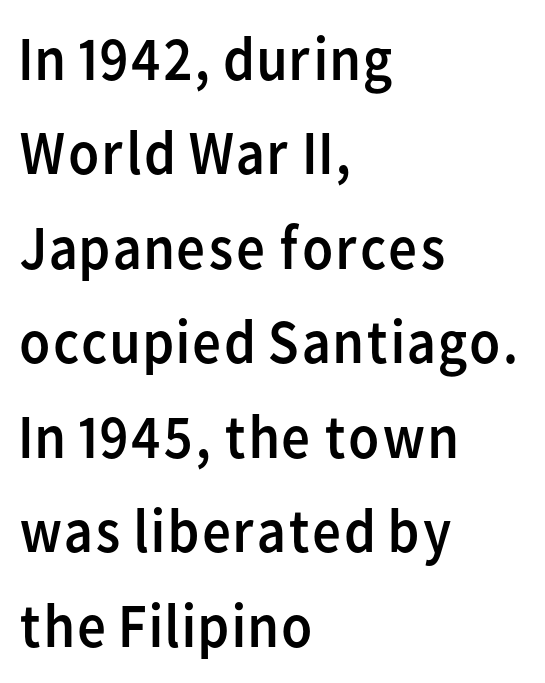
The image shows 63 px regular-weight sans-serif type, upright; set left-aligned, normal line spacing (1.5x), normal letter spacing, not underlined; low stroke contrast and a medium x-height.
